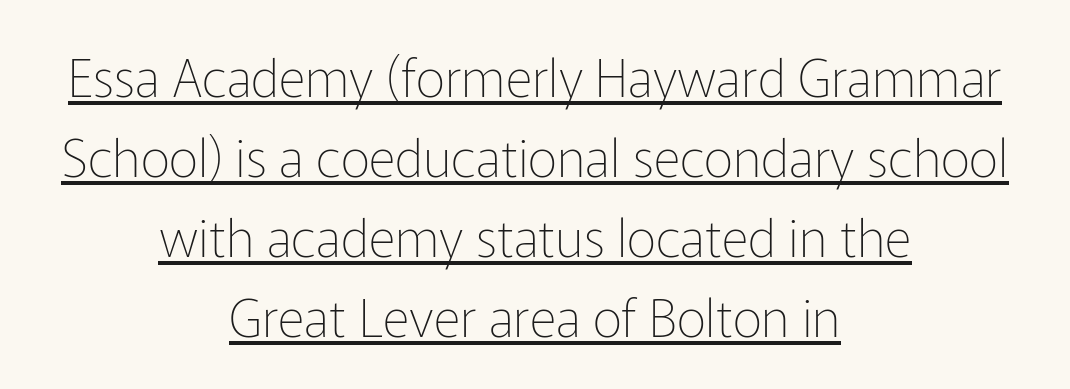
{"serif": "no", "italic": "no", "bold": "no", "weight": "thin", "width": "normal", "stroke_contrast": "low", "x_height": "medium", "monospaced": "no", "underline": "yes", "align": "center", "line_spacing": "normal", "line_spacing_ratio": 1.54, "letter_spacing": "normal", "letter_spacing_em": 0.0, "glyph_px": 52}
